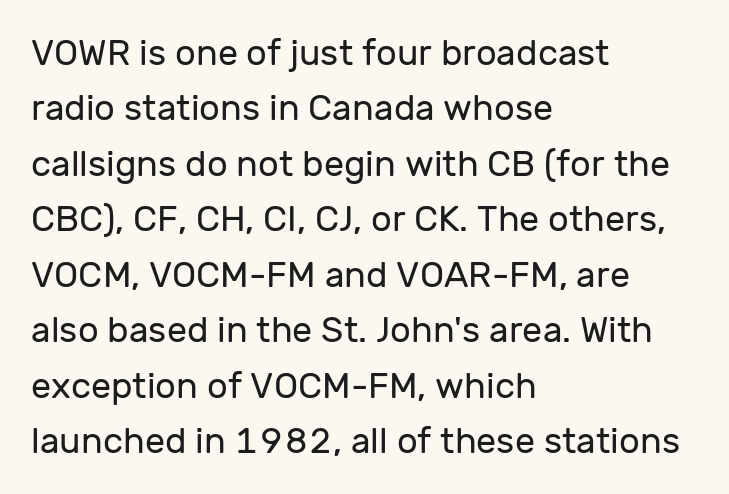
The image shows 36 px regular-weight sans-serif type, upright; set left-aligned, normal line spacing (1.54x), normal letter spacing, not underlined; low stroke contrast and a medium x-height.
